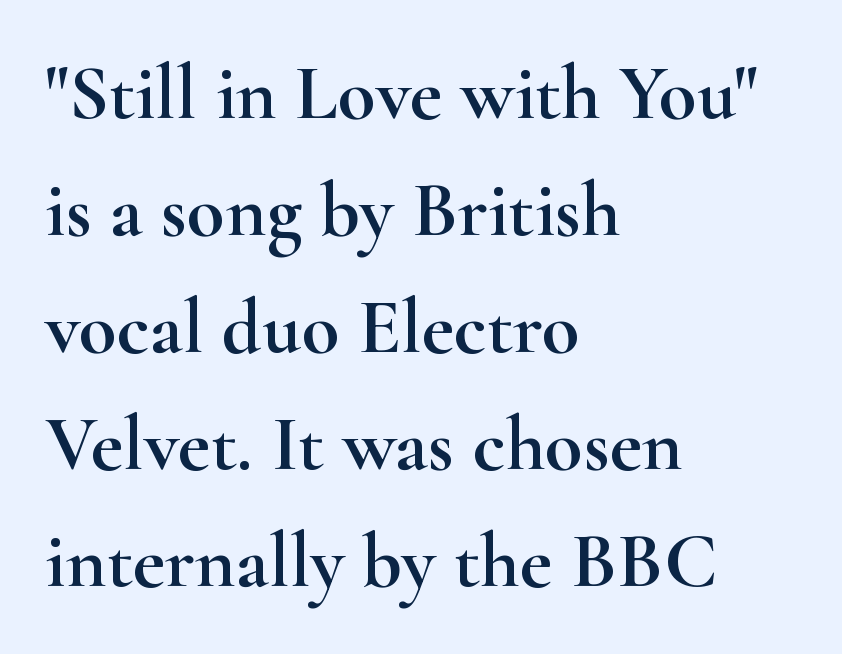
The face used here is rendered with its standard letterfit. The face used here is proportionally spaced, like ordinary book or web type. A student would call this left alignment; a typographer would say flush left, rag right. The face used here is seriffed, in the tradition of book romans. This sample uses an upright cut, with every glyph sitting square on the baseline. Just letters on the line, the space beneath them empty.
